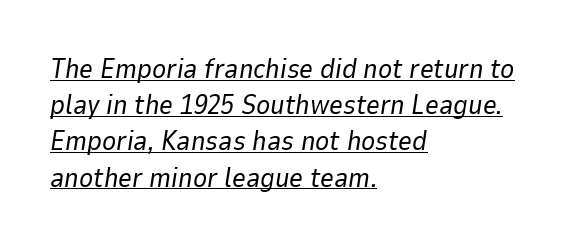
Short note: letters normally spaced. A quiet, ordinary-to-light weight characterises the typeface. The passage shown stacks its lines at a standard gap. The rendering uses the underline text-decoration. Alignment: flush left.
